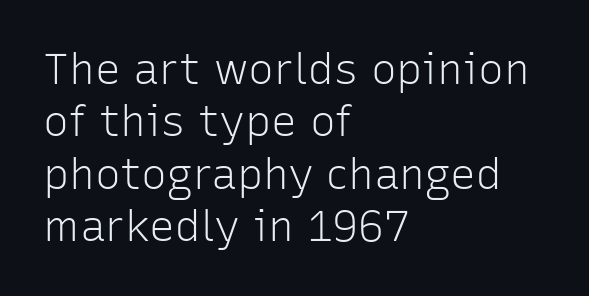
Is the type heavy? It reads as light-to-regular instead. Nothing sits at the stroke ends, so this counts as sans-serif. Default kerning and tracking; the words read as compact shapes. Every row of glyphs begins at an identical x-position on the left.
